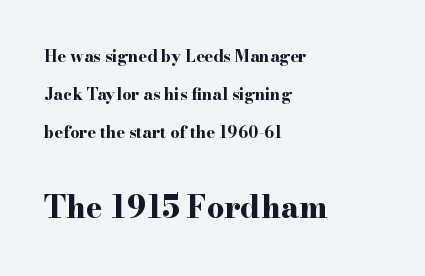
This sample is left-justified, so line endings fall wherever the words run out. In terms of leading, this rendering errs on the spacious side. Yep, those are serifs on the letters. Nope, not italic — everything's standing straight. Check the space under the baseline: it is left empty. Looks like regular typesetting: each glyph gets only the width it needs.
